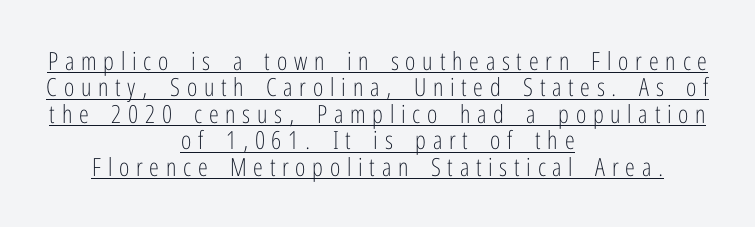
This sample uses expanded letter spacing, leaving extra air between glyphs. The lettering stays uniformly vertical, giving the passage a roman look. What decoration does the sample have? An underline. This rendering uses center alignment, leaving both contours irregular but symmetric. The typesetting does not lean heavy: it is not bold.
